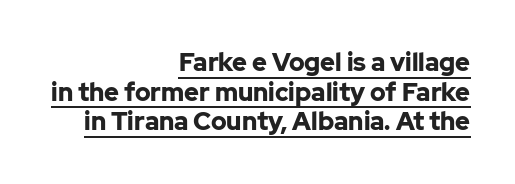
Q: Is the text bold? A: Yes.
Q: Is the text italic (slanted)? A: No, it is upright.
Q: Is the text underlined? A: Yes.
Q: How is the paragraph aligned? A: Right-aligned.
Q: Is the spacing between letters normal or unusually wide? A: Normal.
